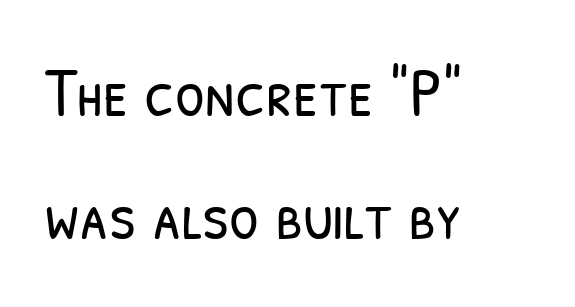
Q: Is the text bold? A: No.
Q: Is the typeface a serif or a sans-serif typeface? A: Sans-serif.
Q: Is the text underlined? A: No.
Q: How is the paragraph aligned? A: Left-aligned.
Q: Is the spacing between letters normal or unusually wide? A: Normal.
Q: Width (condensed, normal, or wide)? A: Condensed.
Q: Stroke contrast? A: Low.
Q: x-height? A: Medium.
Q: Monospaced? A: No.
